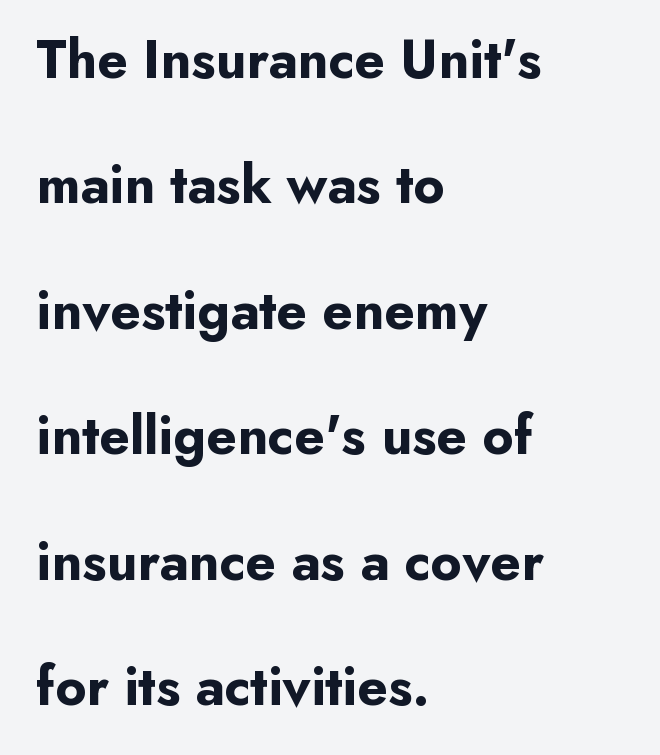
Q: Is the text bold? A: Yes.
Q: Is the text italic (slanted)? A: No, it is upright.
Q: Is the typeface a serif or a sans-serif typeface? A: Sans-serif.
Q: Is the text underlined? A: No.
Q: How is the paragraph aligned? A: Left-aligned.
Q: Is the spacing between letters normal or unusually wide? A: Normal.
Q: Is the spacing between lines tight, normal or loose? A: Loose.
Q: Width (condensed, normal, or wide)? A: Normal.
Q: Stroke contrast? A: Low.
Q: x-height? A: Small.
Q: Monospaced? A: No.
